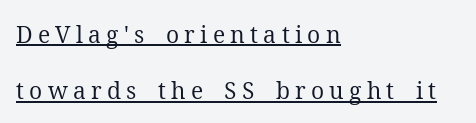
These glyphs show unthickened strokes, regular width or finer. The string is rendered with underlining switched on. Does the leading feel generous? Absolutely, it's lavish. The compositor pushed each line to the left boundary.
